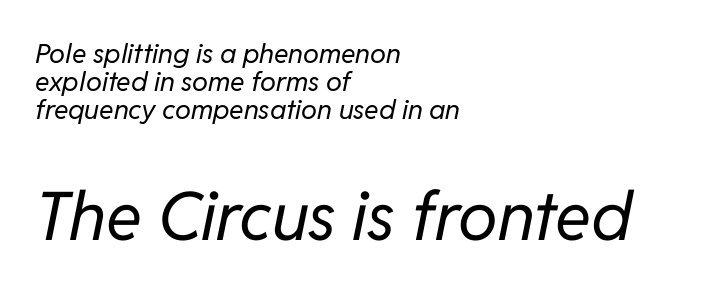
Q: Is the text bold? A: No.
Q: Is the text italic (slanted)? A: Yes, it leans right by about 11 degrees.
Q: Is the text underlined? A: No.
Q: How is the paragraph aligned? A: Left-aligned.
Q: Is the spacing between letters normal or unusually wide? A: Normal.
Q: Is the spacing between lines tight, normal or loose? A: Tight.
Q: Which block of text is set in a larger size, the first (top) or the second (bottom)? A: The second (bottom) one.
Q: Width (condensed, normal, or wide)? A: Normal.
Q: Stroke contrast? A: Low.
Q: x-height? A: Medium.
Q: Monospaced? A: No.
